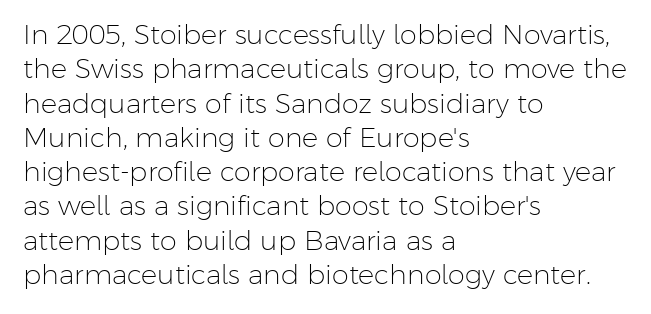
{"italic": "no", "bold": "no", "underline": "no", "align": "left", "line_spacing": "normal", "line_spacing_ratio": 1.27, "letter_spacing": "normal", "letter_spacing_em": 0.0, "glyph_px": 27}
